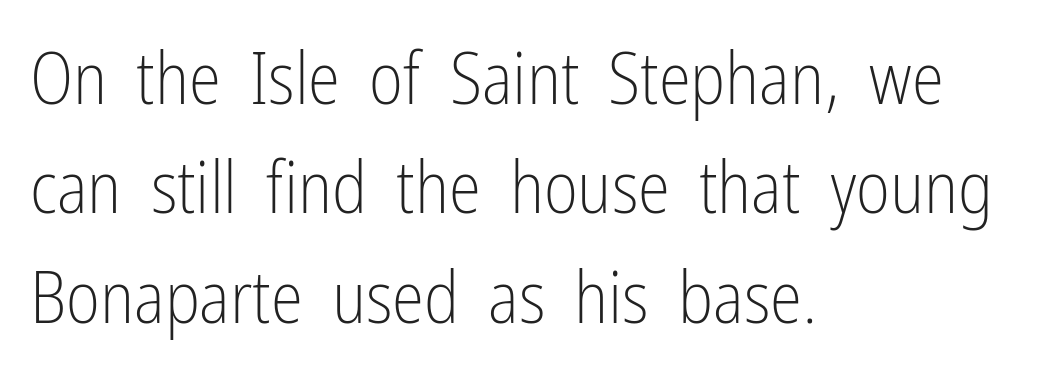
Baseline-to-baseline distance is the conventional proportion of letter height. The foot of each line stays bare and open. These lines are rendered in a variable-pitch font. Letterform terminals end flat and unadorned throughout the passage. When letters stand straight like this, we call the style roman or upright. The line texture is even and compact thanks to regular tracking.
